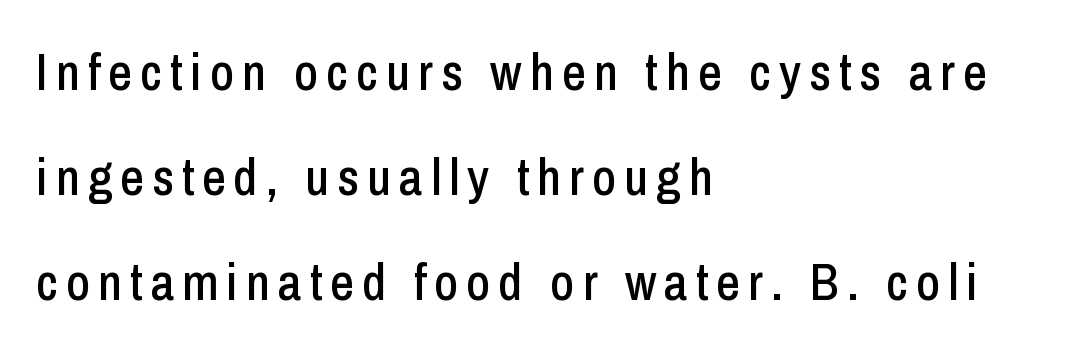
The image shows 52 px condensed sans-serif type, upright; set left-aligned, loose line spacing (2.02x), not underlined; low stroke contrast and a medium x-height.
